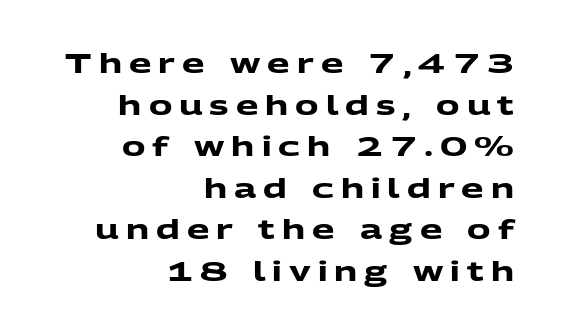
Does extra space separate the letters? Yes, quite a lot of it. Alignment: flush right. Just letters on the line, the space beneath them empty. A full-strength bold gives these letters their thick strokes. Leading matches the norm, producing a regular column.
